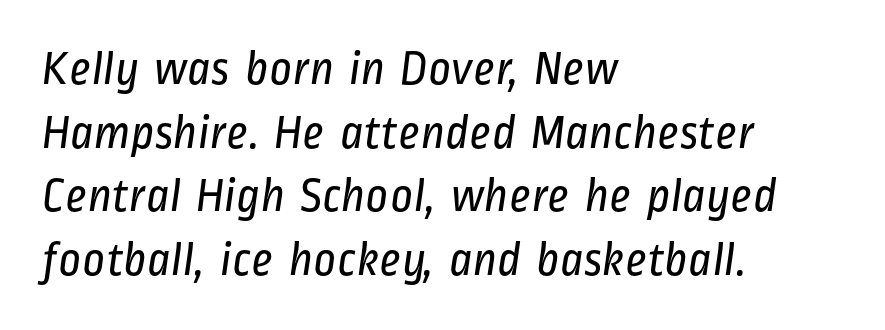
Q: Is the text bold? A: No.
Q: Is the typeface a serif or a sans-serif typeface? A: Sans-serif.
Q: Is the text underlined? A: No.
Q: How is the paragraph aligned? A: Left-aligned.
Q: Is the spacing between letters normal or unusually wide? A: Normal.
Q: Is the spacing between lines tight, normal or loose? A: Normal.
Q: Width (condensed, normal, or wide)? A: Condensed.
Q: Stroke contrast? A: Low.
Q: x-height? A: Medium.
Q: Monospaced? A: No.
